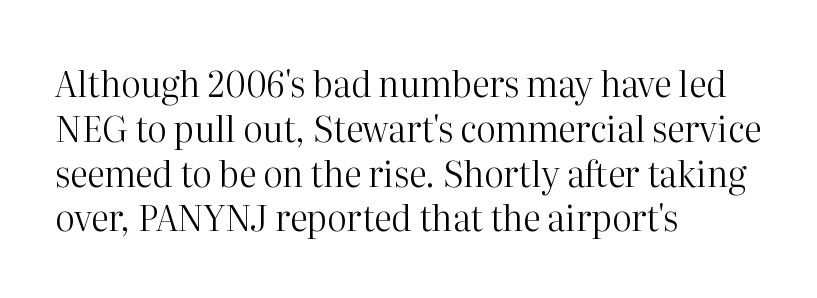
The image shows 35 px regular-weight serif type, upright; set left-aligned, normal line spacing (1.28x), normal letter spacing, not underlined; high stroke contrast and a medium x-height.
